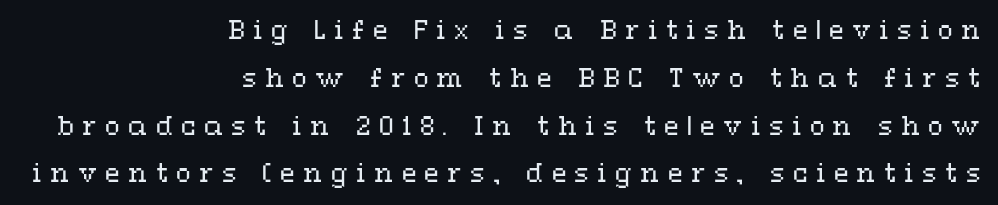
The image shows 24 px text type, upright; set right-aligned, loose line spacing (1.99x), unusually wide letter spacing (+0.35 em), not underlined.
